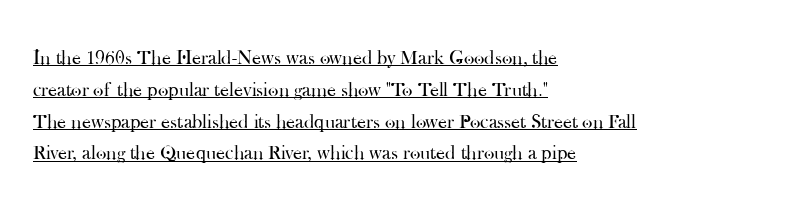
The image shows 20 px text type, upright; set left-aligned, normal line spacing (1.59x), normal letter spacing, underlined.
